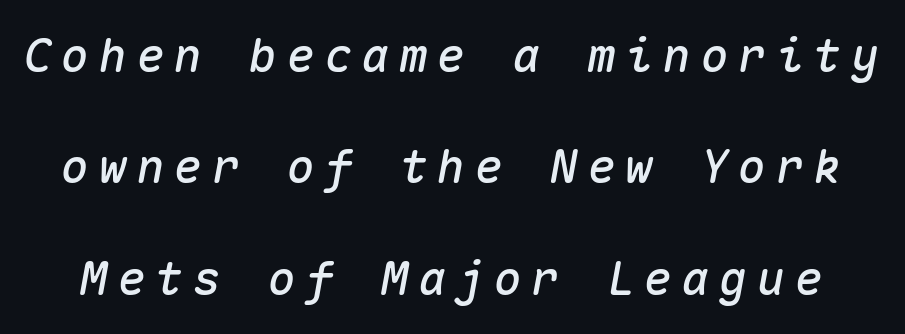
{"italic": "yes", "lean": "right", "slant_degrees": 10, "width": "normal", "stroke_contrast": "medium", "x_height": "medium", "monospaced": "yes", "underline": "no", "line_spacing": "loose", "line_spacing_ratio": 2.37, "letter_spacing": "wide", "letter_spacing_em": 0.2, "glyph_px": 47}
